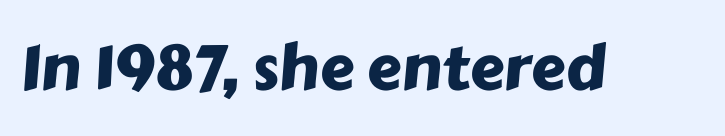
The image shows 62 px sans-serif type; set normal letter spacing, not underlined; low stroke contrast and a medium x-height.
